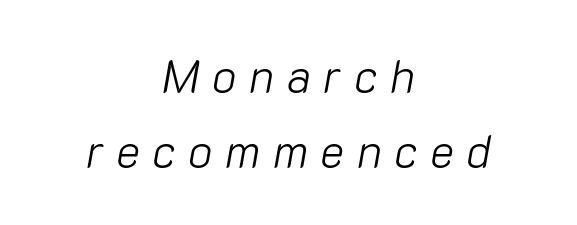
The image shows 46 px light type, italic (leaning right); set centered, normal line spacing (1.64x), unusually wide letter spacing (+0.27 em), not underlined; low stroke contrast and a medium x-height.
